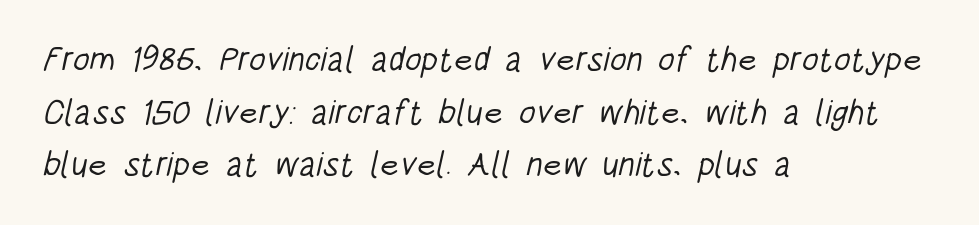
This rendering employs a face without finishing strokes, i.e., a sans-serif. Summary of weight: not heavy and not bold. A bare baseline throughout the passage. In terms of letterspacing, this is plain default setting.
